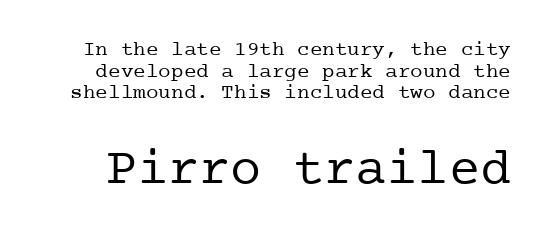
Q: Is the text bold? A: No.
Q: Is the text italic (slanted)? A: No, it is upright.
Q: Is the typeface a serif or a sans-serif typeface? A: Serif.
Q: Is the text underlined? A: No.
Q: Is the spacing between letters normal or unusually wide? A: Normal.
Q: Is the spacing between lines tight, normal or loose? A: Tight.
Q: Which block of text is set in a larger size, the first (top) or the second (bottom)? A: The second (bottom) one.
Q: Width (condensed, normal, or wide)? A: Normal.
Q: Stroke contrast? A: Low.
Q: x-height? A: Medium.
